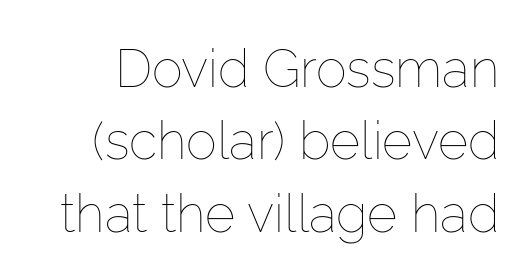
Looks like regular typesetting: each glyph gets only the width it needs. A light-to-regular cut is what we see here. A typesetter would mark this as roman, not italic. Clear beneath every line of the passage. How are the letters spaced? Ordinarily, with no added tracking. Leading: standard.
